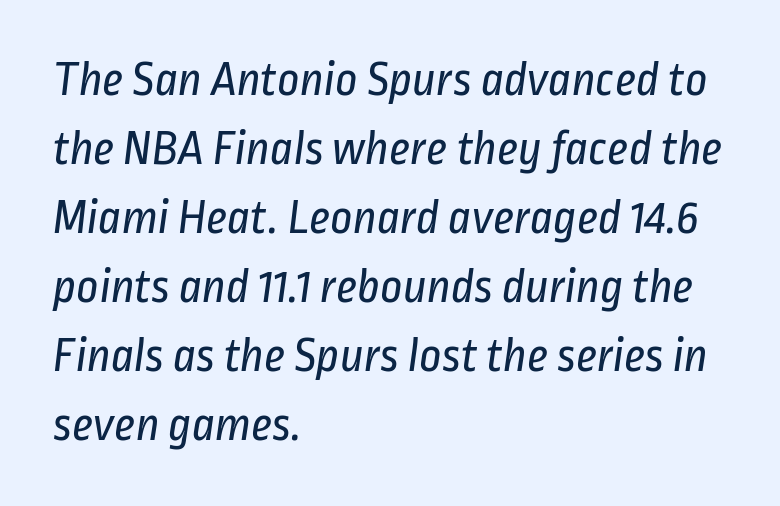
The image shows 49 px regular-weight, condensed sans-serif type; set left-aligned, normal line spacing (1.41x), normal letter spacing, not underlined; low stroke contrast and a medium x-height.
